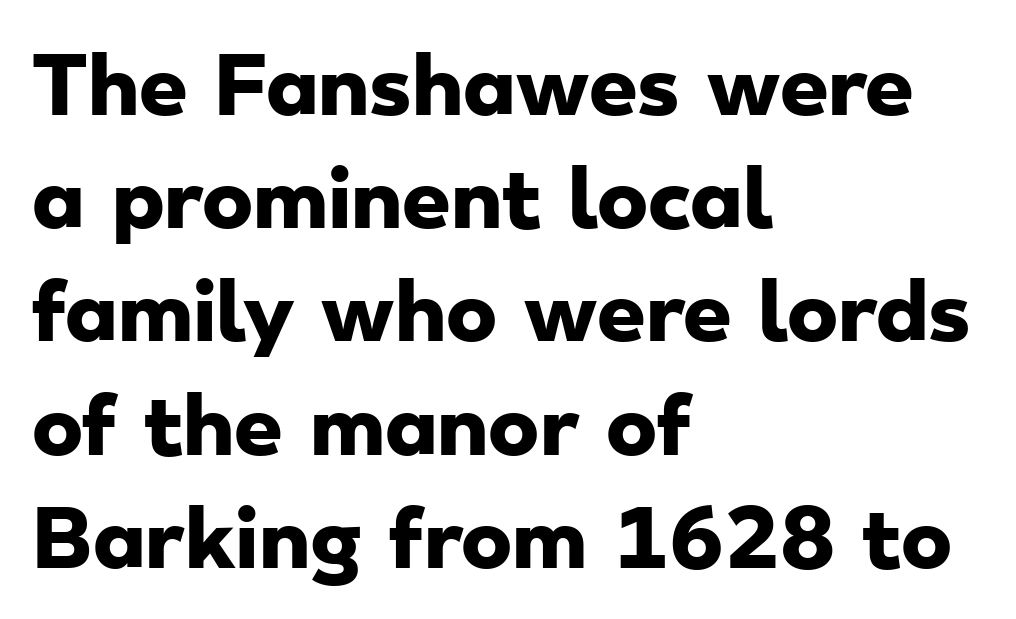
The image shows 77 px heavy, wide sans-serif type; set left-aligned, normal line spacing (1.47x), normal letter spacing, not underlined; low stroke contrast and a small x-height.
